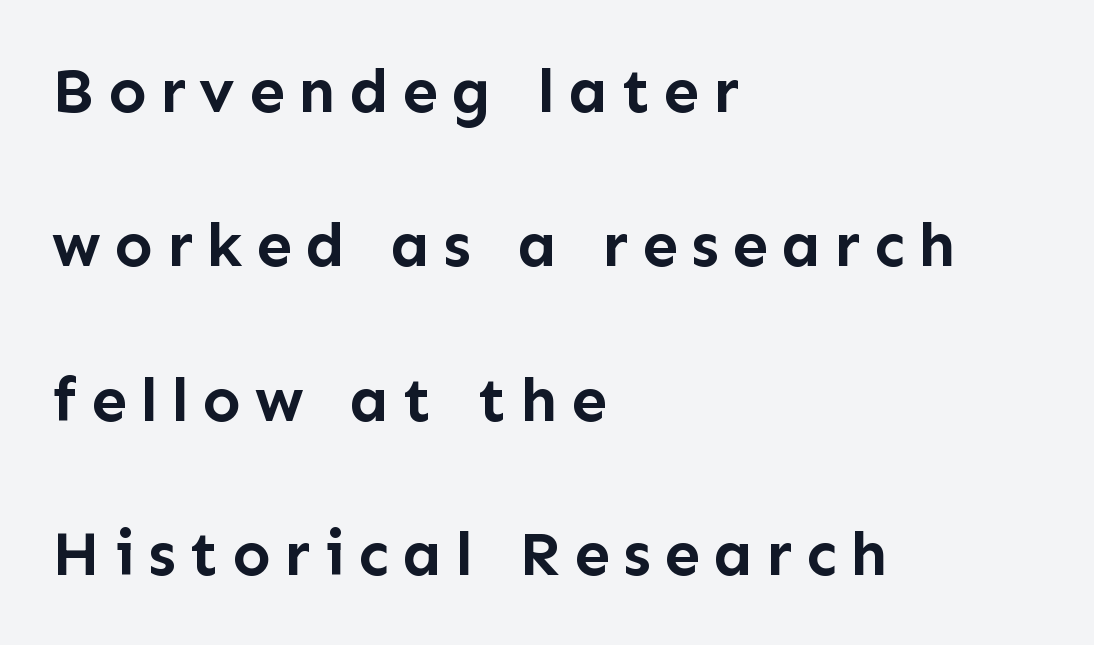
The image shows 63 px semibold sans-serif type, upright; set left-aligned, loose line spacing (2.45x), unusually wide letter spacing (+0.22 em), not underlined; low stroke contrast and a medium x-height.
